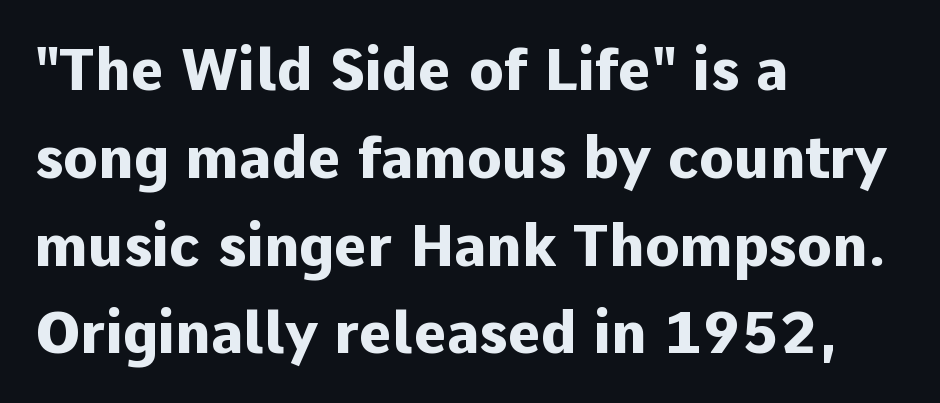
{"serif": "no", "italic": "no", "bold": "yes", "weight": "heavy", "width": "normal", "stroke_contrast": "low", "x_height": "medium", "monospaced": "no", "underline": "no", "align": "left", "line_spacing": "normal", "line_spacing_ratio": 1.54, "letter_spacing": "normal", "letter_spacing_em": 0.0, "glyph_px": 57}
